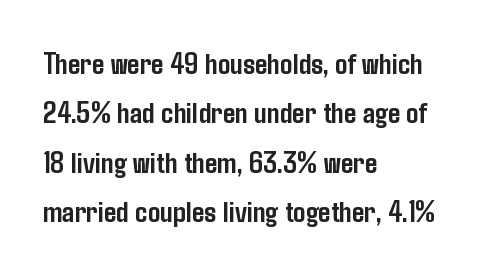
The image shows 31 px semibold, condensed sans-serif type, upright; set left-aligned, normal line spacing (1.59x), normal letter spacing, not underlined; low stroke contrast and a medium x-height.
